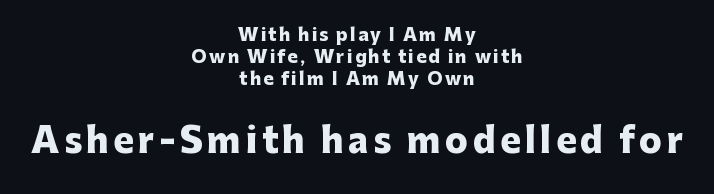
Q: Is the text bold? A: Yes.
Q: Is the text italic (slanted)? A: No, it is upright.
Q: Is the typeface a serif or a sans-serif typeface? A: Sans-serif.
Q: Is the text underlined? A: No.
Q: How is the paragraph aligned? A: Centered.
Q: Is the spacing between lines tight, normal or loose? A: Normal.
Q: Which block of text is set in a larger size, the first (top) or the second (bottom)? A: The second (bottom) one.
Q: Width (condensed, normal, or wide)? A: Normal.
Q: Stroke contrast? A: Low.
Q: x-height? A: Medium.
Q: Monospaced? A: No.
